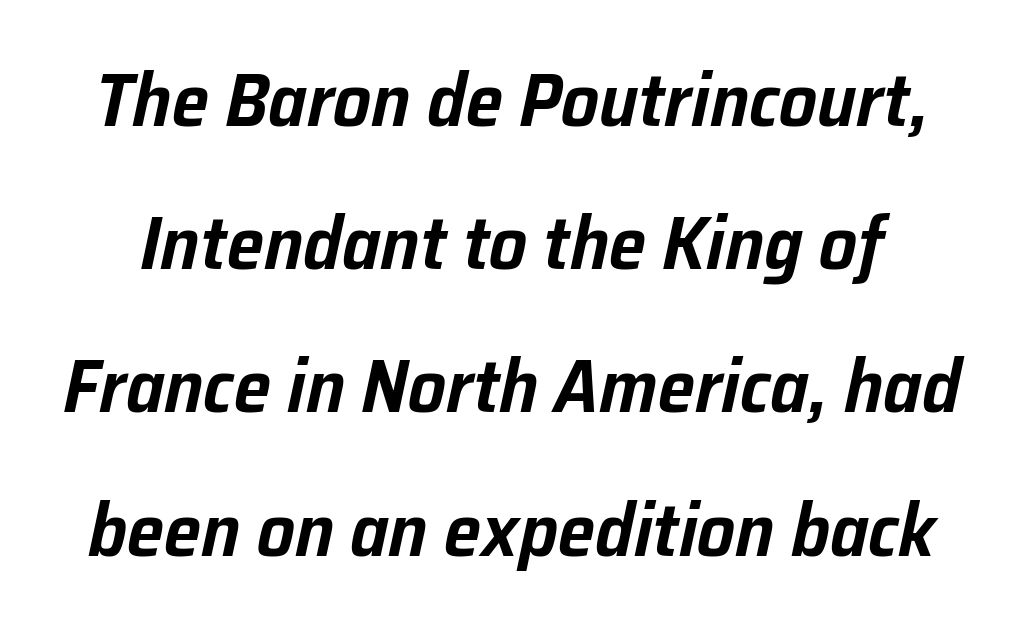
Q: Is the text italic (slanted)? A: Yes, it leans right by about 12 degrees.
Q: Is the text underlined? A: No.
Q: Is the spacing between letters normal or unusually wide? A: Normal.
Q: Is the spacing between lines tight, normal or loose? A: Loose.
Q: Width (condensed, normal, or wide)? A: Normal.
Q: Stroke contrast? A: Low.
Q: x-height? A: Medium.
Q: Monospaced? A: No.
